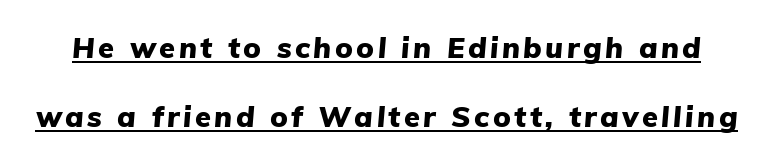
{"italic": "yes", "lean": "right", "slant_degrees": 5, "bold": "yes", "weight": "heavy", "width": "normal", "stroke_contrast": "low", "x_height": "medium", "monospaced": "no", "underline": "yes", "line_spacing": "loose", "line_spacing_ratio": 2.39, "glyph_px": 29}
